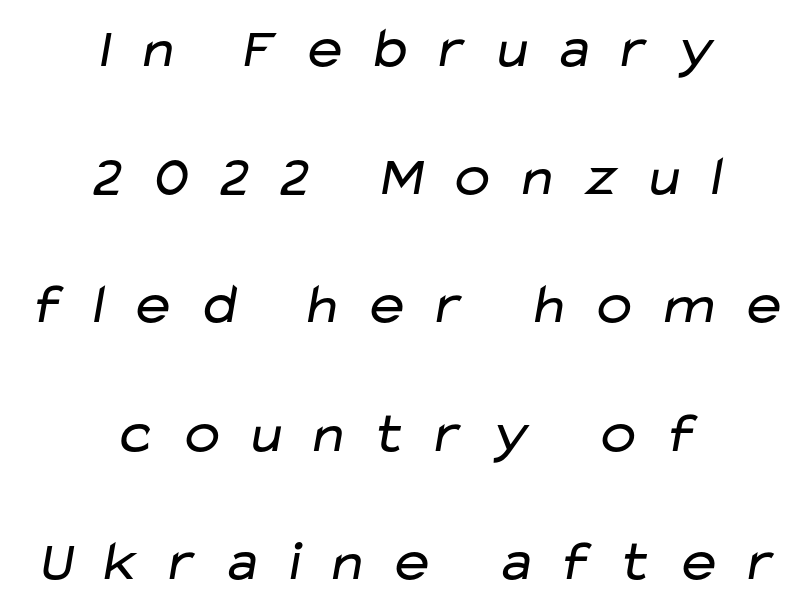
The image shows 57 px regular-weight, wide sans-serif type; set centered, loose line spacing (2.25x), unusually wide letter spacing (+0.36 em), not underlined; low stroke contrast and a medium x-height.
